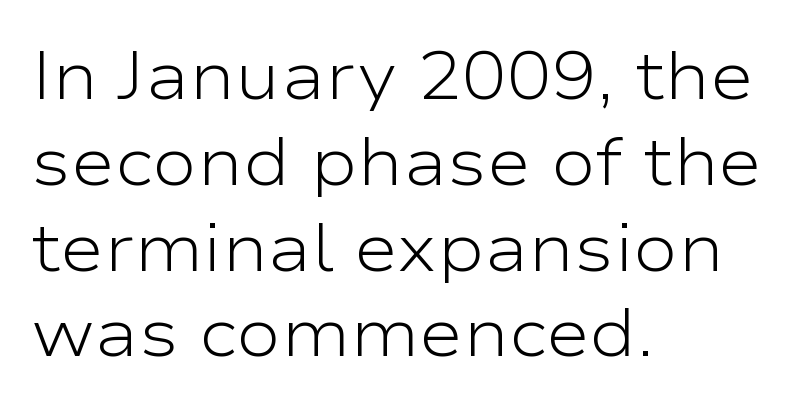
The image shows 67 px light, wide sans-serif type, upright; set left-aligned, normal line spacing (1.28x), normal letter spacing, not underlined; low stroke contrast and a medium x-height.
